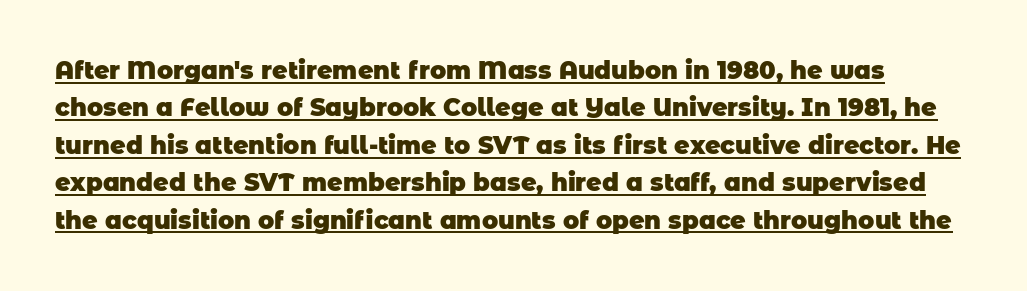
{"bold": "yes", "underline": "yes", "line_spacing": "normal", "line_spacing_ratio": 1.56, "letter_spacing": "normal", "letter_spacing_em": 0.0, "glyph_px": 24}
